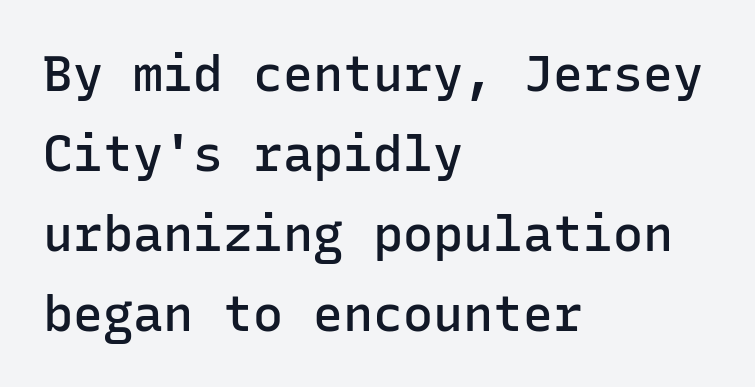
{"serif": "no", "italic": "no", "bold": "semi", "weight": "semibold", "width": "normal", "stroke_contrast": "low", "x_height": "medium", "monospaced": "yes", "underline": "no", "align": "left", "line_spacing": "normal", "line_spacing_ratio": 1.6, "letter_spacing": "normal", "letter_spacing_em": 0.0, "glyph_px": 50}
